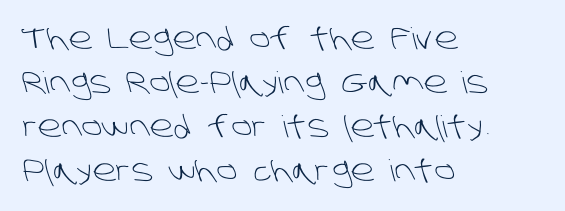
{"serif": "no", "bold": "no", "weight": "light", "width": "normal", "stroke_contrast": "low", "x_height": "large", "monospaced": "no", "underline": "no", "align": "left", "line_spacing": "normal", "line_spacing_ratio": 1.47, "letter_spacing": "normal", "letter_spacing_em": 0.0, "glyph_px": 30}
